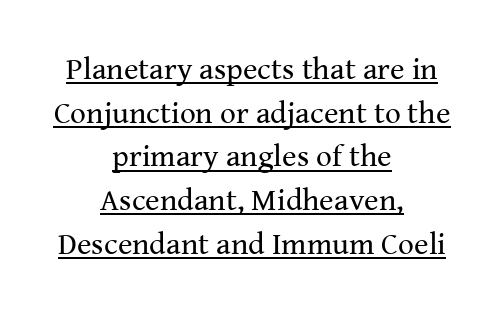
Q: Is the text bold? A: No.
Q: Is the text italic (slanted)? A: No, it is upright.
Q: Is the typeface a serif or a sans-serif typeface? A: Serif.
Q: Is the text underlined? A: Yes.
Q: How is the paragraph aligned? A: Centered.
Q: Is the spacing between letters normal or unusually wide? A: Normal.
Q: Is the spacing between lines tight, normal or loose? A: Normal.
Q: Width (condensed, normal, or wide)? A: Normal.
Q: Stroke contrast? A: Medium.
Q: x-height? A: Medium.
Q: Monospaced? A: No.
